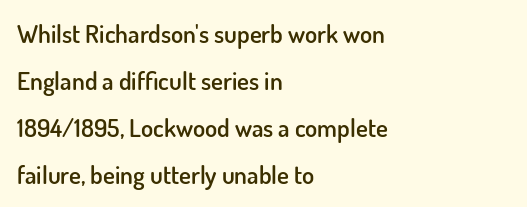
{"italic": "no", "bold": "semi", "underline": "no", "align": "left", "line_spacing_ratio": 1.88, "letter_spacing": "normal", "letter_spacing_em": 0.0, "glyph_px": 25}
